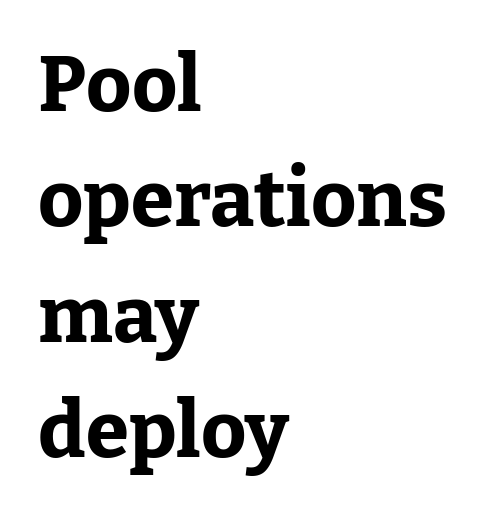
{"serif": "yes", "italic": "no", "bold": "yes", "weight": "bold", "width": "normal", "stroke_contrast": "low", "x_height": "medium", "monospaced": "no", "underline": "no", "align": "left", "line_spacing": "normal", "line_spacing_ratio": 1.48, "letter_spacing": "normal", "letter_spacing_em": 0.0, "glyph_px": 78}
